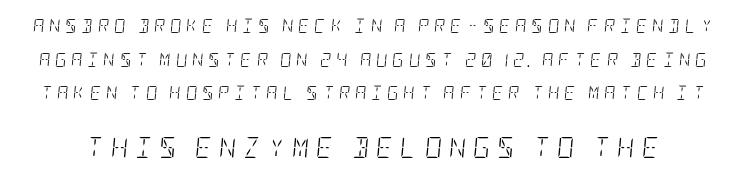
Bold? No — there's no thickening of the strokes. Successive baselines arrive slowly, with a big drop between each. Size contrast runs from small at the top to large at the bottom. A clean baseline with only descenders dipping below it. There's an unmistakable incline to the writing here.
